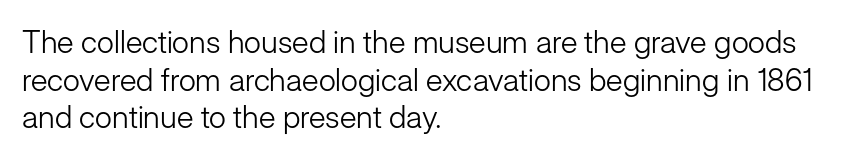
Character widths vary here, with narrow letters taking less room than wide ones. Grotesque or geometric, the face here clearly has no serifs. The strokes carry an ordinary text weight at most. Layout note: lines flush left. The glyphs are unaccompanied by any horizontal stroke below them.
